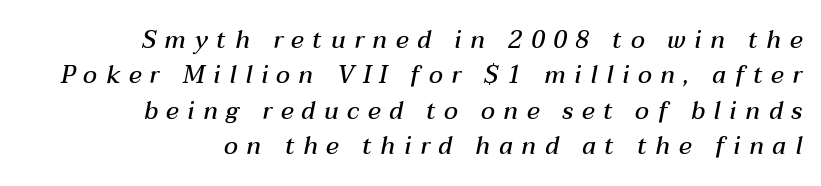
{"italic": "yes", "lean": "right", "slant_degrees": 12, "bold": "semi", "underline": "no", "align": "right", "line_spacing": "normal", "line_spacing_ratio": 1.47, "letter_spacing": "wide", "letter_spacing_em": 0.36, "glyph_px": 24}
